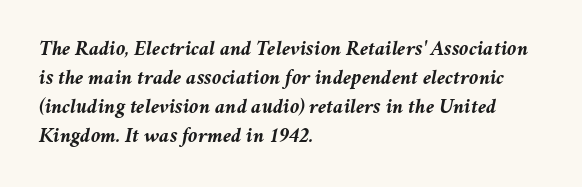
Q: Is the text bold? A: Yes.
Q: Is the text italic (slanted)? A: Yes, it leans right by about 11 degrees.
Q: Is the text underlined? A: No.
Q: How is the paragraph aligned? A: Left-aligned.
Q: Is the spacing between letters normal or unusually wide? A: Normal.
Q: Is the spacing between lines tight, normal or loose? A: Normal.
